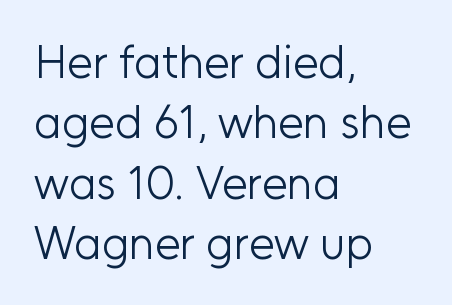
Is this a sans? Yes — the strokes have no serifs. A classic flush-left, rag-right setting is used for this passage. Does the leading feel generous? No, just average. Underline: absent. These lines are rendered in a variable-pitch font.
